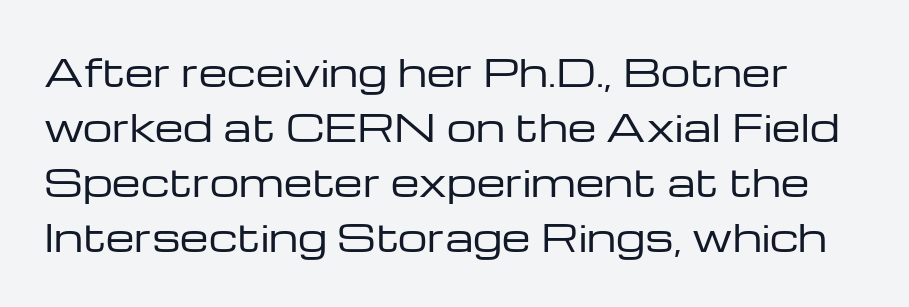
{"serif": "no", "italic": "no", "bold": "no", "weight": "regular", "width": "wide", "stroke_contrast": "low", "x_height": "medium", "monospaced": "no", "underline": "no", "line_spacing": "normal", "line_spacing_ratio": 1.49, "letter_spacing": "normal", "letter_spacing_em": 0.0, "glyph_px": 37}
